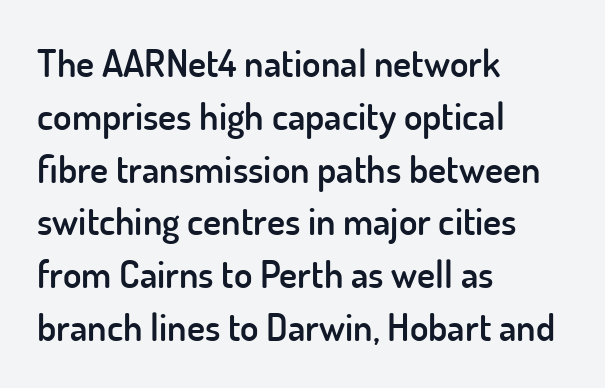
Look at the bottom of the vertical strokes: they stop flat, with no serifs. Bare-footed words on every line. The characters look somewhat weighty, a semibold short of true bold. Vertically, the passage feels balanced, rows spaced as you'd expect.
